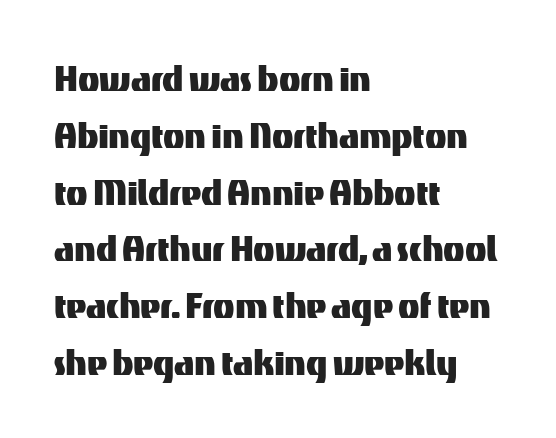
The image shows 44 px sans-serif type, upright; set left-aligned, normal line spacing (1.29x), normal letter spacing, not underlined; medium stroke contrast and a medium x-height.
